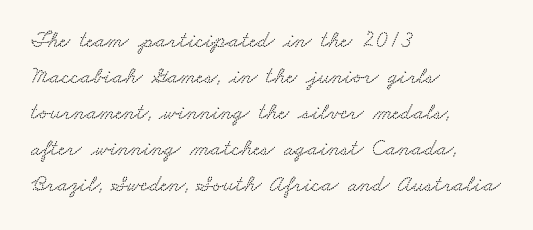
Q: Is the text underlined? A: No.
Q: How is the paragraph aligned? A: Left-aligned.
Q: Is the spacing between letters normal or unusually wide? A: Normal.
Q: Is the spacing between lines tight, normal or loose? A: Normal.
